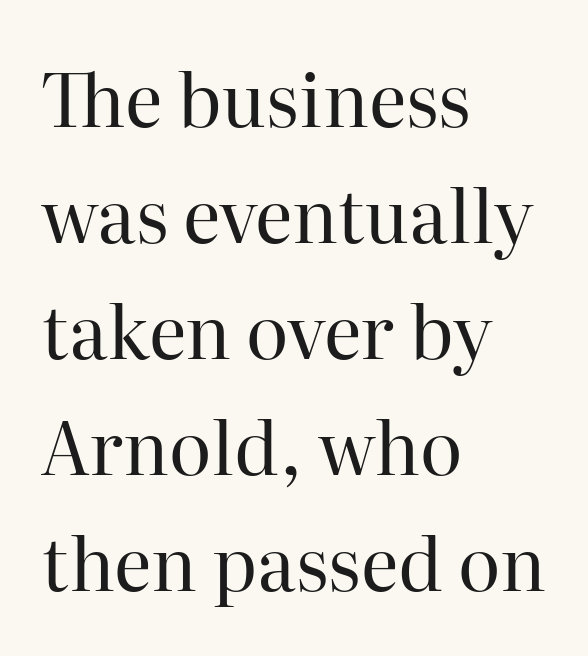
The image shows 73 px regular-weight serif type, upright; set left-aligned, normal line spacing (1.59x), normal letter spacing, not underlined; high stroke contrast and a medium x-height.
